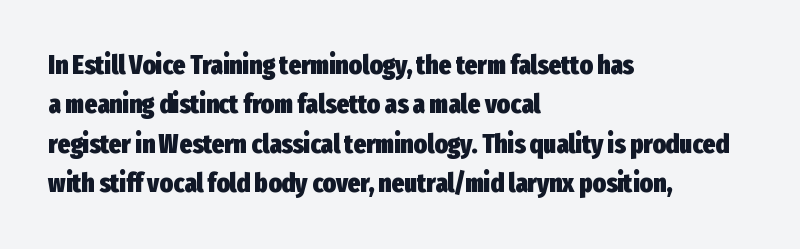
The image shows 27 px bold type, upright; set left-aligned, normal line spacing (1.46x), normal letter spacing, not underlined.
